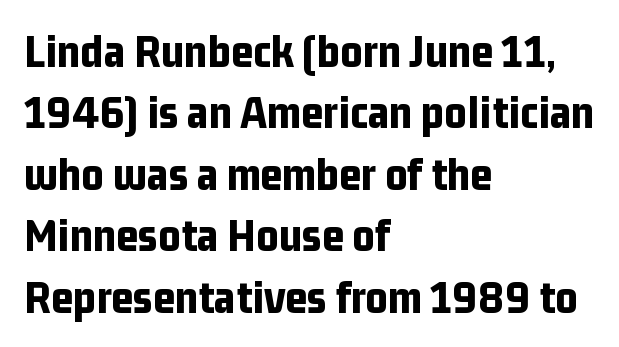
The image shows 48 px bold, condensed sans-serif type, upright; set left-aligned, normal line spacing (1.28x), normal letter spacing, not underlined; low stroke contrast and a medium x-height.
